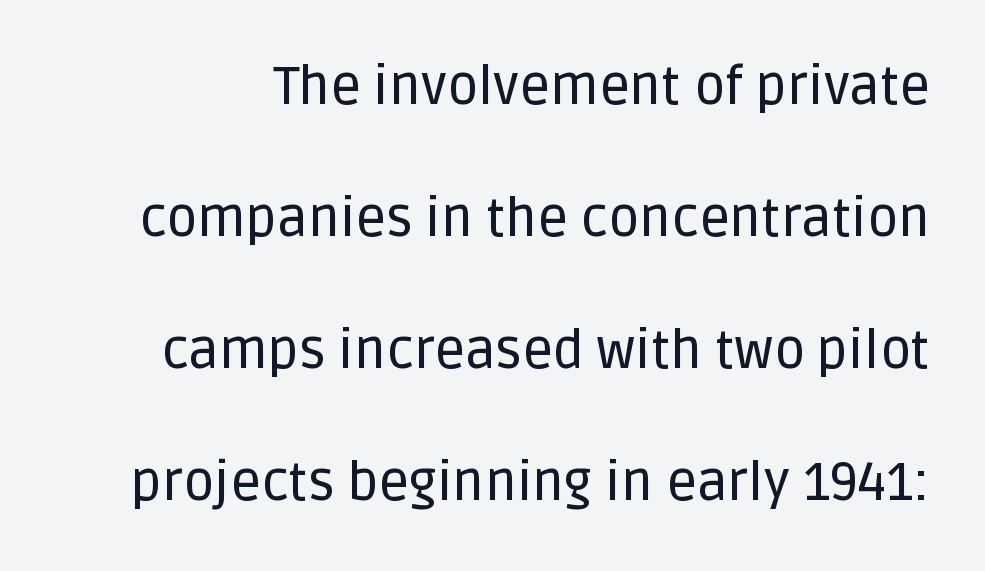
{"serif": "no", "italic": "no", "width": "normal", "stroke_contrast": "low", "x_height": "large", "monospaced": "no", "underline": "no", "line_spacing": "loose", "line_spacing_ratio": 2.49, "letter_spacing": "normal", "letter_spacing_em": 0.0, "glyph_px": 53}
